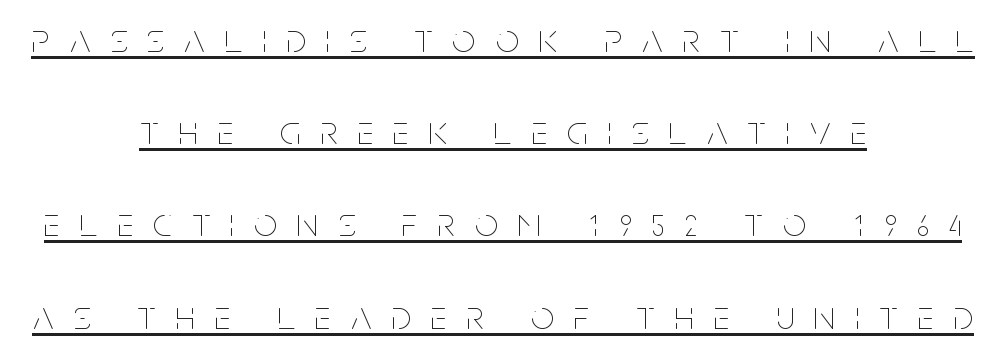
{"italic": "no", "bold": "no", "weight": "thin", "width": "condensed", "stroke_contrast": "low", "x_height": "large", "monospaced": "no", "underline": "yes", "align": "center", "line_spacing": "loose", "line_spacing_ratio": 2.25, "letter_spacing": "wide", "letter_spacing_em": 0.49, "glyph_px": 41}
